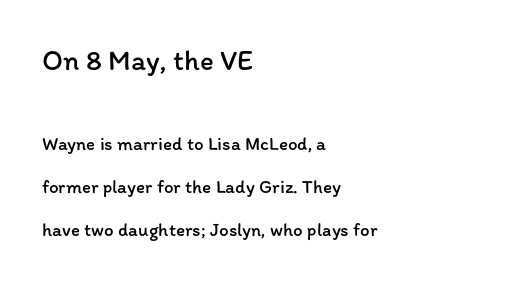
No italicization has been applied; the sample stays upright. Between one letter and the next there's only the usual sliver of space. Spacing verdict: proportional, widths tailored to each character. No letter is thick-stroked: the sample isn't bold.
